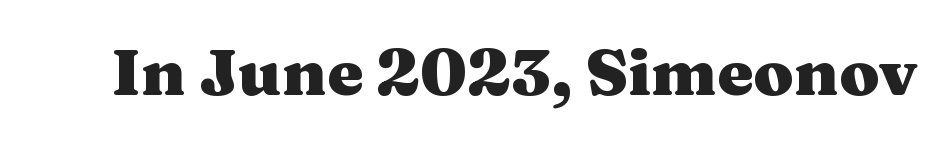
{"serif": "yes", "italic": "no", "bold": "yes", "weight": "heavy", "width": "wide", "stroke_contrast": "medium", "x_height": "medium", "monospaced": "no", "underline": "no", "letter_spacing": "normal", "letter_spacing_em": 0.0, "glyph_px": 65}
